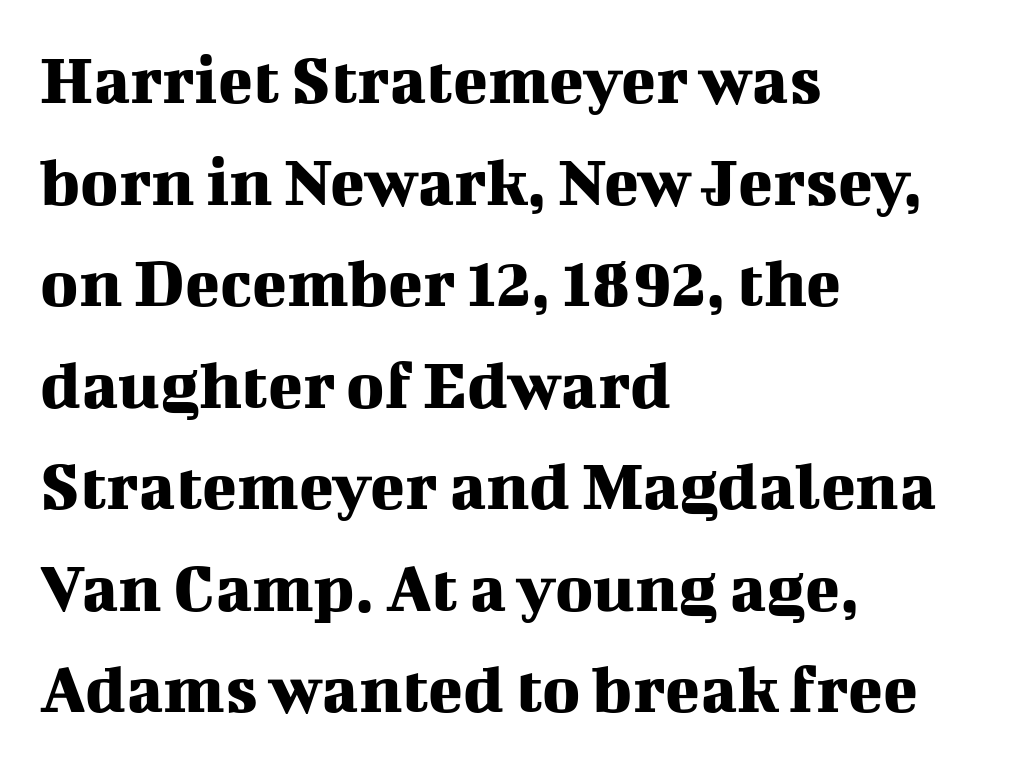
{"serif": "yes", "italic": "no", "width": "normal", "stroke_contrast": "medium", "x_height": "medium", "monospaced": "no", "underline": "no", "align": "left", "line_spacing": "normal", "line_spacing_ratio": 1.41, "letter_spacing": "normal", "letter_spacing_em": 0.0, "glyph_px": 72}
